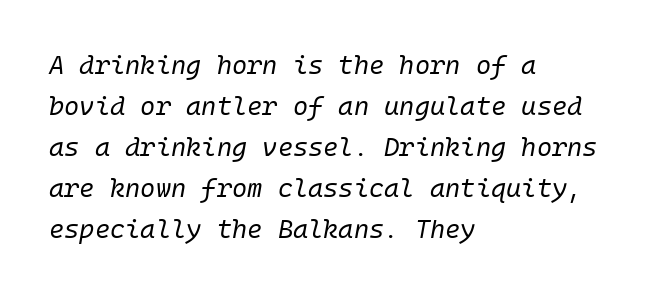
{"italic": "yes", "lean": "right", "slant_degrees": 10, "bold": "no", "underline": "no", "align": "left", "line_spacing": "normal", "line_spacing_ratio": 1.58, "letter_spacing": "normal", "letter_spacing_em": 0.0, "glyph_px": 26}
